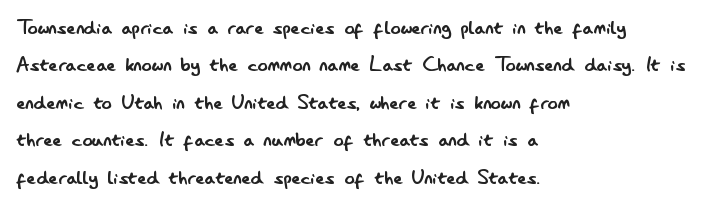
In CSS terms this would be text-align: left. Descenders are the only things crossing below the line. One glance says typical: line gaps are just what's usual. This is the regular roman posture of the typeface.
